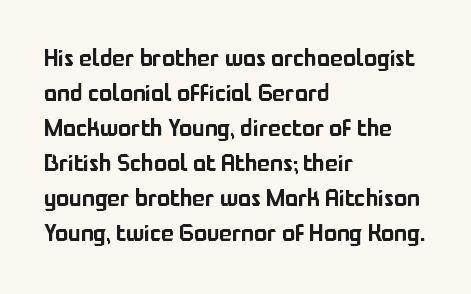
The image shows 24 px text type, upright; set left-aligned, normal line spacing (1.46x), normal letter spacing, not underlined.
